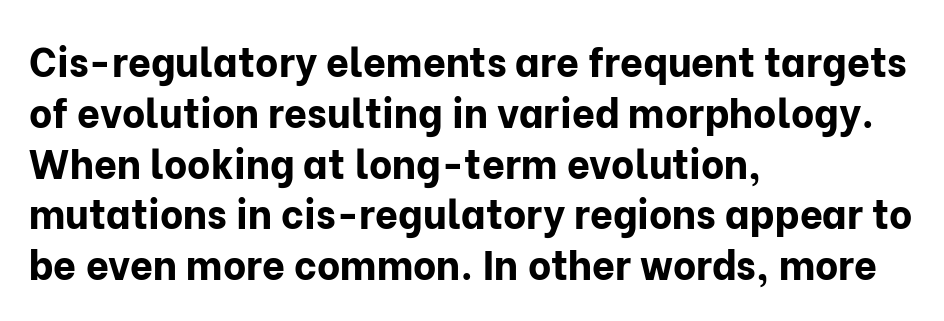
Honestly, the letter spacing is just normal — you wouldn't notice it. Unmarked baselines from the first word to the last. Horizontal bands of white between lines are of average thickness. The face used here has the dense, thick strokes of a bold. The specimen reads as upright at a glance.
